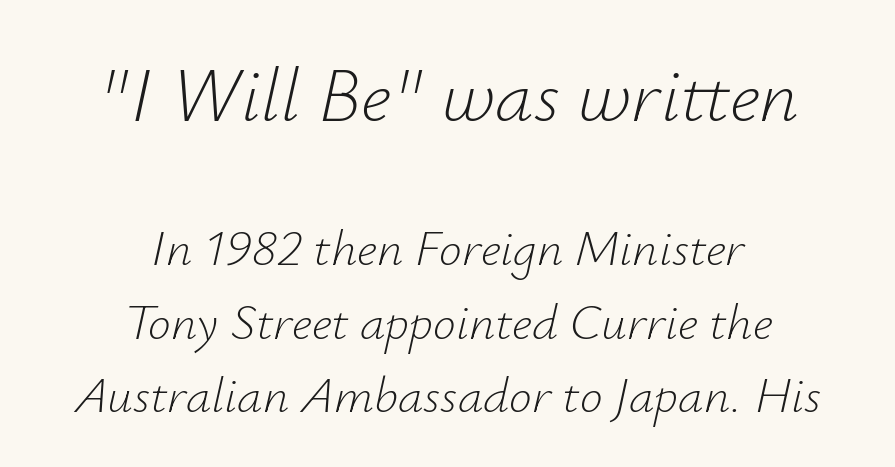
Q: Is the text bold? A: No.
Q: Is the text italic (slanted)? A: Yes, it leans right by about 12 degrees.
Q: Is the text underlined? A: No.
Q: How is the paragraph aligned? A: Centered.
Q: Is the spacing between letters normal or unusually wide? A: Normal.
Q: Is the spacing between lines tight, normal or loose? A: Normal.
Q: Which block of text is set in a larger size, the first (top) or the second (bottom)? A: The first (top) one.
Q: Width (condensed, normal, or wide)? A: Normal.
Q: Stroke contrast? A: Low.
Q: x-height? A: Small.
Q: Monospaced? A: No.
